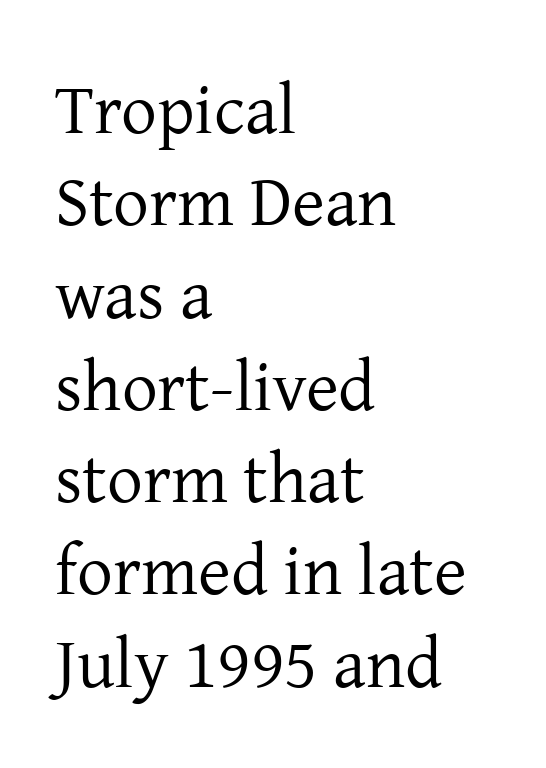
Ordinary non-slanted type is in use. The gaps between neighbouring characters are ordinary and unremarkable. The face used here is seriffed, in the tradition of book romans. The letters look calm and open, with moderate or lighter stems.
